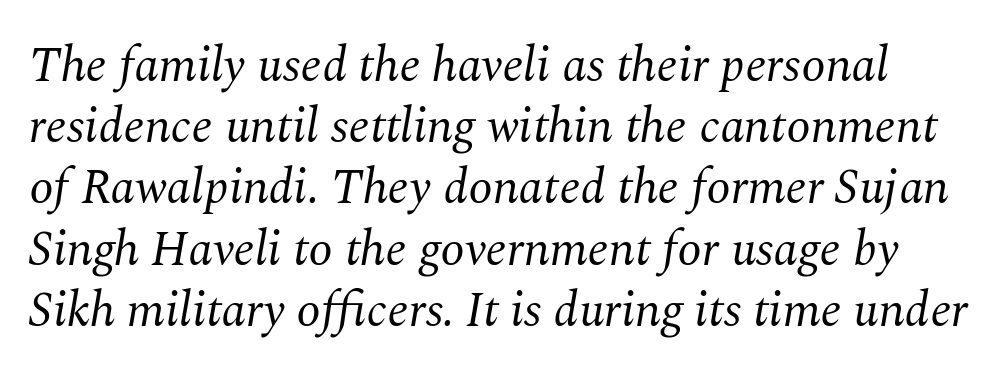
{"serif": "yes", "italic": "yes", "lean": "right", "slant_degrees": 10, "bold": "no", "weight": "regular", "width": "normal", "stroke_contrast": "medium", "x_height": "medium", "monospaced": "no", "underline": "no", "line_spacing": "normal", "line_spacing_ratio": 1.25, "letter_spacing": "normal", "letter_spacing_em": 0.0, "glyph_px": 49}
